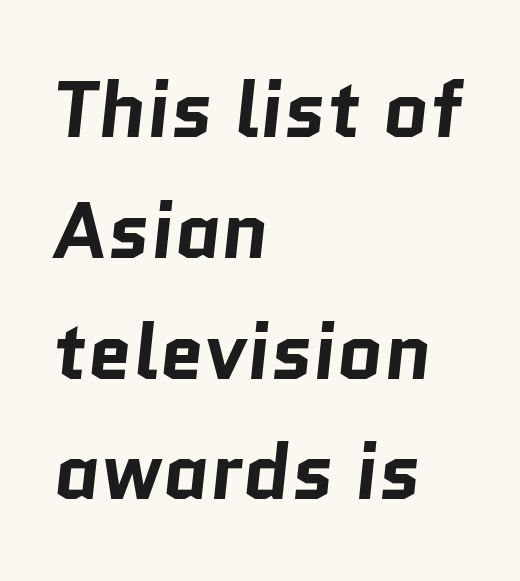
A typesetter would call this proportional, since set widths differ per character. Its strokes are broad and dark, the hallmark of bold type. These lines stack with their left ends in a neat column. Inter-character spacing is left at the font's built-in metrics.
